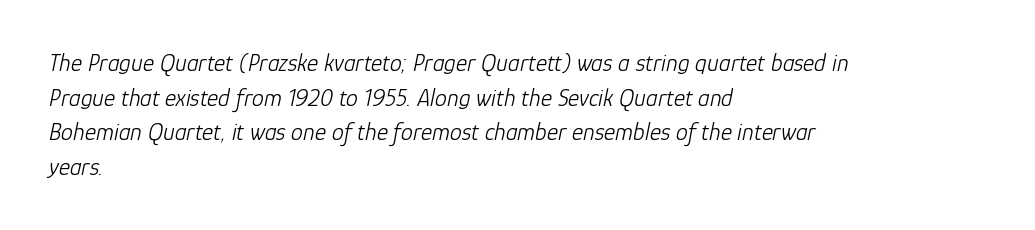
{"italic": "yes", "lean": "right", "slant_degrees": 12, "bold": "no", "underline": "no", "align": "left", "line_spacing": "normal", "line_spacing_ratio": 1.44, "letter_spacing": "normal", "letter_spacing_em": 0.0, "glyph_px": 24}
